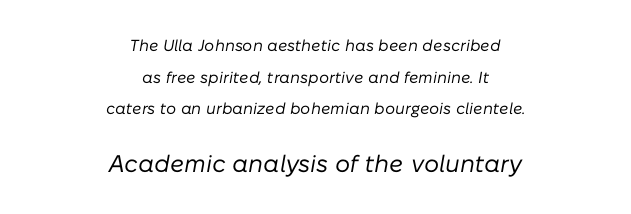
The words here are not underlined. No chunkiness to these letters — they're not bold. Spacing between characters is what you'd get straight out of the box. The whole block is typeset with a tilt. One glance says open: line gaps are wider than usual.
